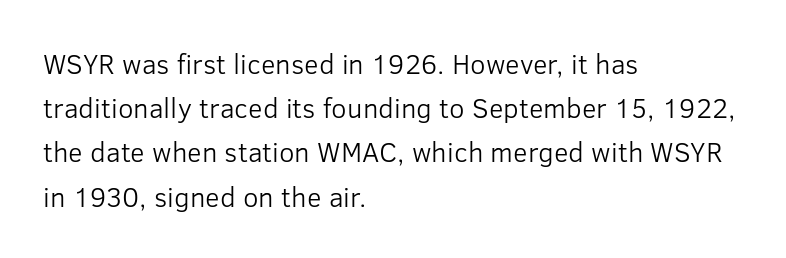
{"serif": "no", "italic": "no", "bold": "no", "weight": "light", "width": "normal", "stroke_contrast": "low", "x_height": "medium", "monospaced": "no", "underline": "no", "align": "left", "line_spacing": "normal", "line_spacing_ratio": 1.58, "letter_spacing": "normal", "letter_spacing_em": 0.0, "glyph_px": 28}
